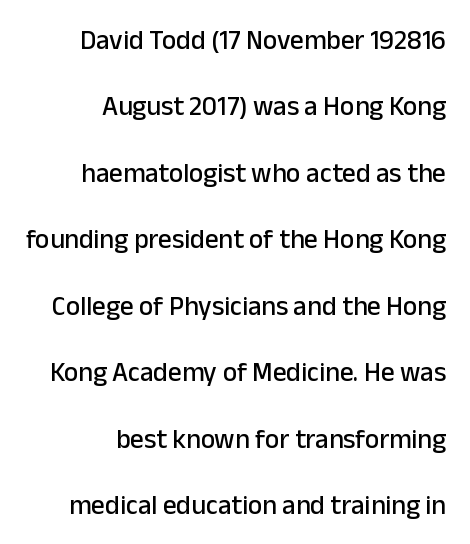
The image shows 27 px text type, upright; set right-aligned, loose line spacing (2.46x), normal letter spacing, not underlined.
